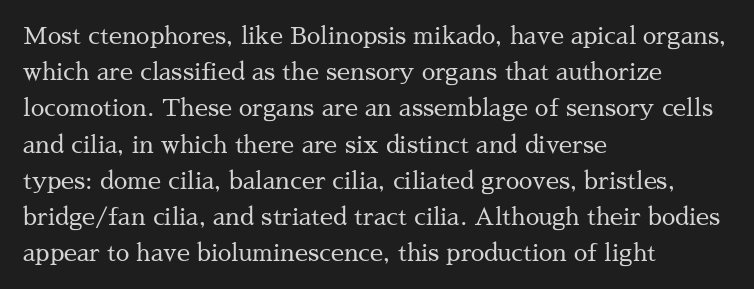
Default kerning and tracking; the words read as compact shapes. Tall strokes in this sample are plumb rather than angled. This rendering uses left alignment, leaving the right contour irregular. Students, observe: this is what conventionally led text looks like. Each stroke keeps to a modest, everyday thickness or less. Honestly, there is no underline to notice here at all.
